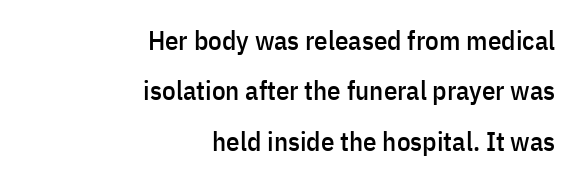
The image shows 27 px text type, upright; set right-aligned, line spacing 1.87x, normal letter spacing, not underlined.
